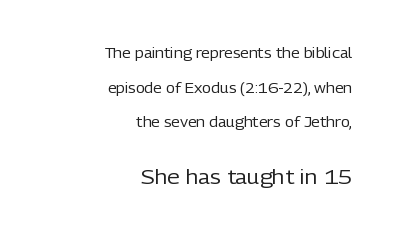
Q: Is the text bold? A: No.
Q: Is the text italic (slanted)? A: No, it is upright.
Q: Is the text underlined? A: No.
Q: How is the paragraph aligned? A: Right-aligned.
Q: Is the spacing between letters normal or unusually wide? A: Normal.
Q: Is the spacing between lines tight, normal or loose? A: Loose.
Q: Which block of text is set in a larger size, the first (top) or the second (bottom)? A: The second (bottom) one.
